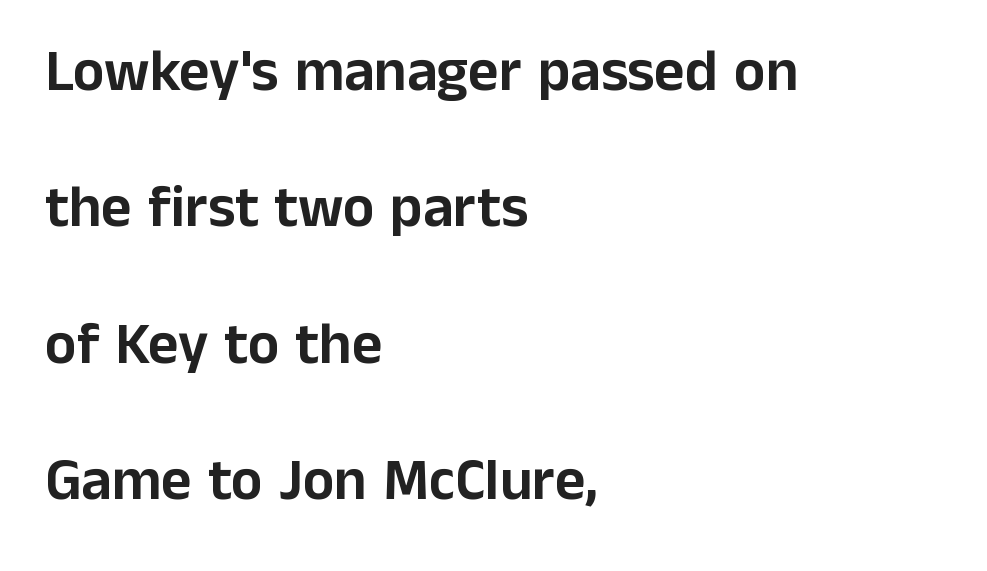
Standard letterfit; no display-style spreading of the glyphs. Proportional: the letters do not fall into vertical columns. The compositor pushed each line to the left boundary. The zone under the glyphs is completely vacant.
